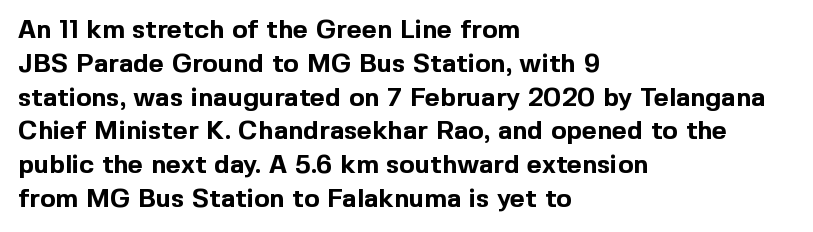
The image shows 26 px bold type, upright; set left-aligned, normal line spacing (1.3x), normal letter spacing, not underlined.
